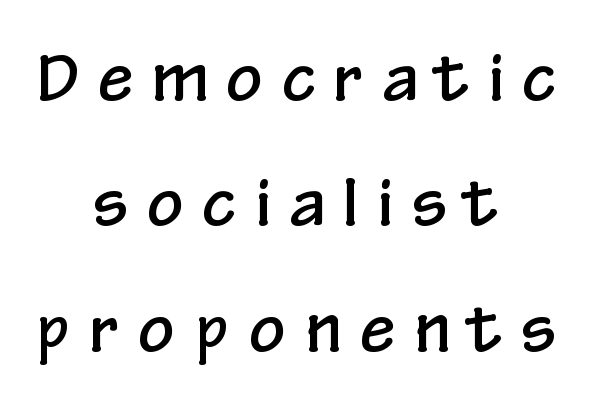
Q: Is the text italic (slanted)? A: No, it is upright.
Q: Is the typeface a serif or a sans-serif typeface? A: Sans-serif.
Q: Is the text underlined? A: No.
Q: How is the paragraph aligned? A: Centered.
Q: Is the spacing between letters normal or unusually wide? A: Unusually wide.
Q: Is the spacing between lines tight, normal or loose? A: Loose.
Q: Width (condensed, normal, or wide)? A: Condensed.
Q: Stroke contrast? A: Low.
Q: x-height? A: Medium.
Q: Monospaced? A: No.
